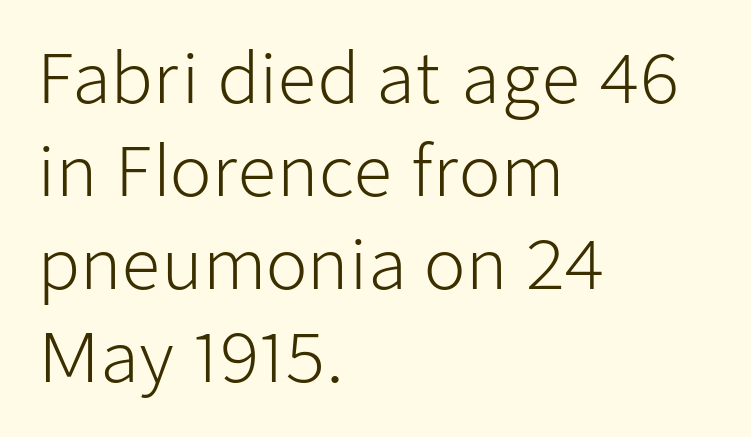
The image shows 68 px light sans-serif type, upright; set left-aligned, normal line spacing (1.37x), normal letter spacing, not underlined; low stroke contrast and a medium x-height.
